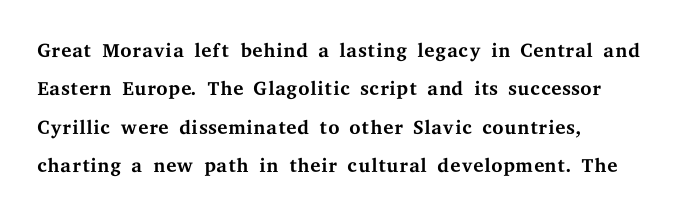
Q: Is the text bold? A: No.
Q: Is the text italic (slanted)? A: No, it is upright.
Q: Is the typeface a serif or a sans-serif typeface? A: Serif.
Q: Is the text underlined? A: No.
Q: How is the paragraph aligned? A: Left-aligned.
Q: Is the spacing between letters normal or unusually wide? A: Normal.
Q: Is the spacing between lines tight, normal or loose? A: Normal.
Q: Width (condensed, normal, or wide)? A: Wide.
Q: Stroke contrast? A: Medium.
Q: x-height? A: Medium.
Q: Monospaced? A: No.
